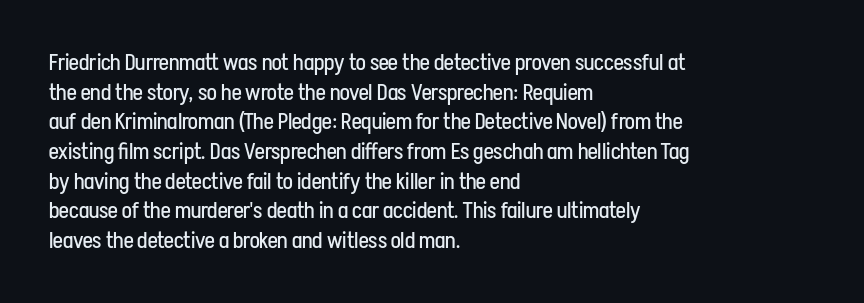
The image shows 23 px text type, upright; set left-aligned, normal line spacing (1.29x), normal letter spacing, not underlined.
